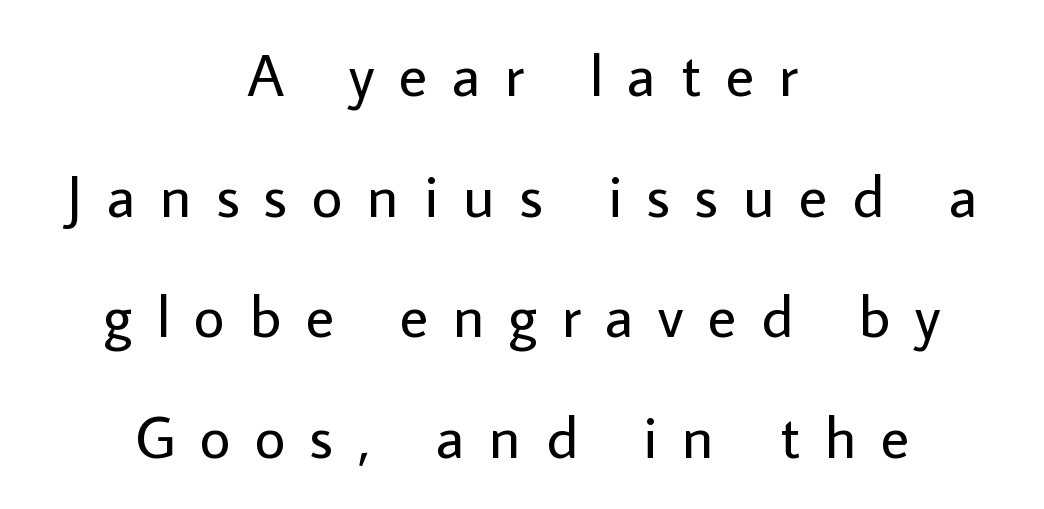
Q: Is the text bold? A: No.
Q: Is the text italic (slanted)? A: No, it is upright.
Q: Is the typeface a serif or a sans-serif typeface? A: Sans-serif.
Q: Is the text underlined? A: No.
Q: How is the paragraph aligned? A: Centered.
Q: Is the spacing between letters normal or unusually wide? A: Unusually wide.
Q: Is the spacing between lines tight, normal or loose? A: Loose.
Q: Width (condensed, normal, or wide)? A: Normal.
Q: Stroke contrast? A: Low.
Q: x-height? A: Medium.
Q: Monospaced? A: No.
